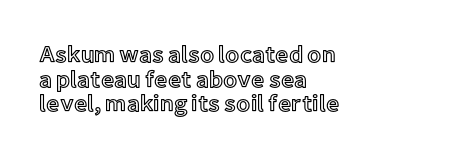
The image shows 23 px text type, upright; set left-aligned, tight line spacing (1.07x), normal letter spacing, not underlined.
